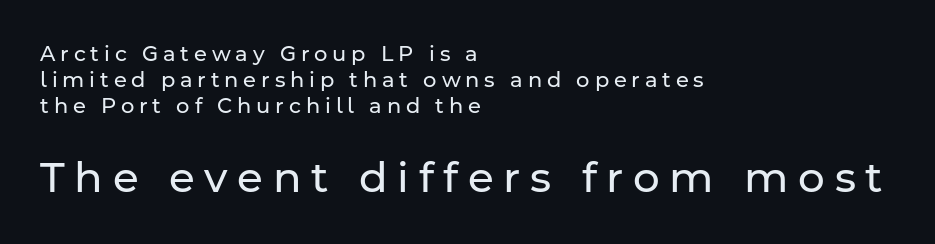
Q: Is the text bold? A: No.
Q: Is the text italic (slanted)? A: No, it is upright.
Q: Is the typeface a serif or a sans-serif typeface? A: Sans-serif.
Q: Is the text underlined? A: No.
Q: How is the paragraph aligned? A: Left-aligned.
Q: Is the spacing between letters normal or unusually wide? A: Unusually wide.
Q: Which block of text is set in a larger size, the first (top) or the second (bottom)? A: The second (bottom) one.
Q: Width (condensed, normal, or wide)? A: Normal.
Q: Stroke contrast? A: Low.
Q: x-height? A: Medium.
Q: Monospaced? A: No.
